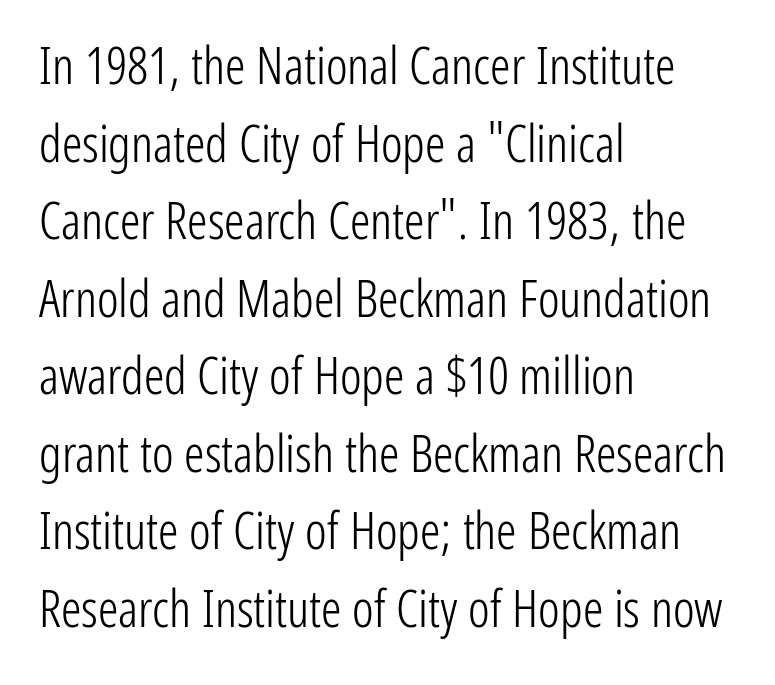
Q: Is the text bold? A: No.
Q: Is the text italic (slanted)? A: No, it is upright.
Q: Is the typeface a serif or a sans-serif typeface? A: Sans-serif.
Q: Is the text underlined? A: No.
Q: How is the paragraph aligned? A: Left-aligned.
Q: Is the spacing between letters normal or unusually wide? A: Normal.
Q: Is the spacing between lines tight, normal or loose? A: Normal.
Q: Width (condensed, normal, or wide)? A: Condensed.
Q: Stroke contrast? A: Low.
Q: x-height? A: Medium.
Q: Monospaced? A: No.
